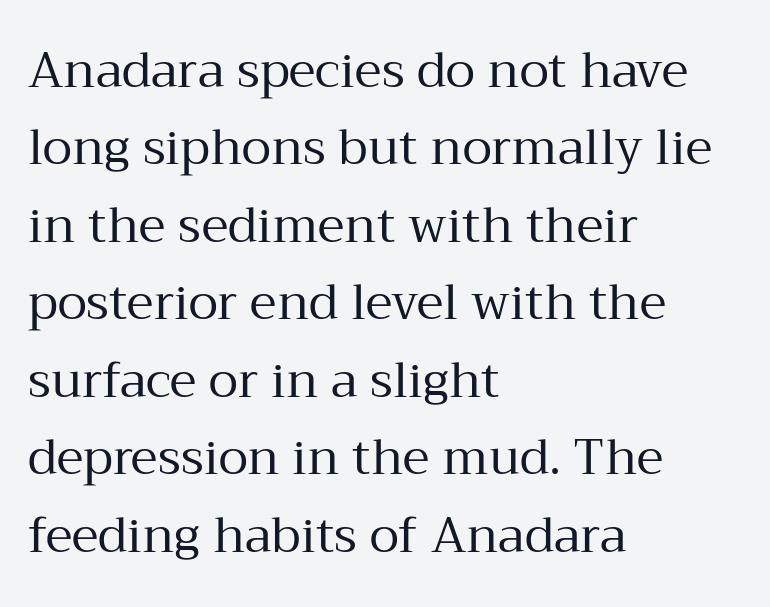
The zone under the glyphs is completely vacant. Leading matches the norm, producing a regular column. The compositor pushed each line to the left boundary. Every stem runs plumb, perpendicular to the baseline. I'd call this a serif setting — the letters wear small feet. The letters advance in unequal steps, a hallmark of proportional type.
